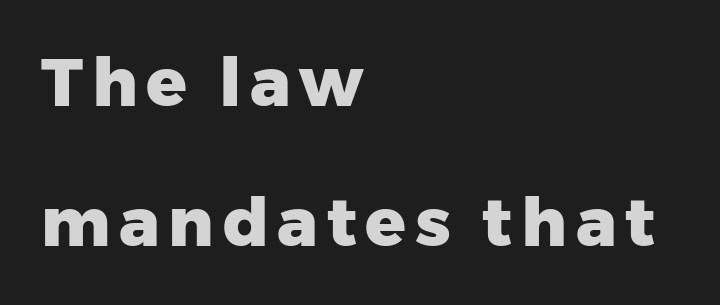
{"serif": "no", "italic": "no", "bold": "yes", "weight": "heavy", "width": "normal", "stroke_contrast": "low", "x_height": "medium", "monospaced": "no", "underline": "no", "align": "left", "line_spacing": "loose", "line_spacing_ratio": 2.09, "glyph_px": 67}
